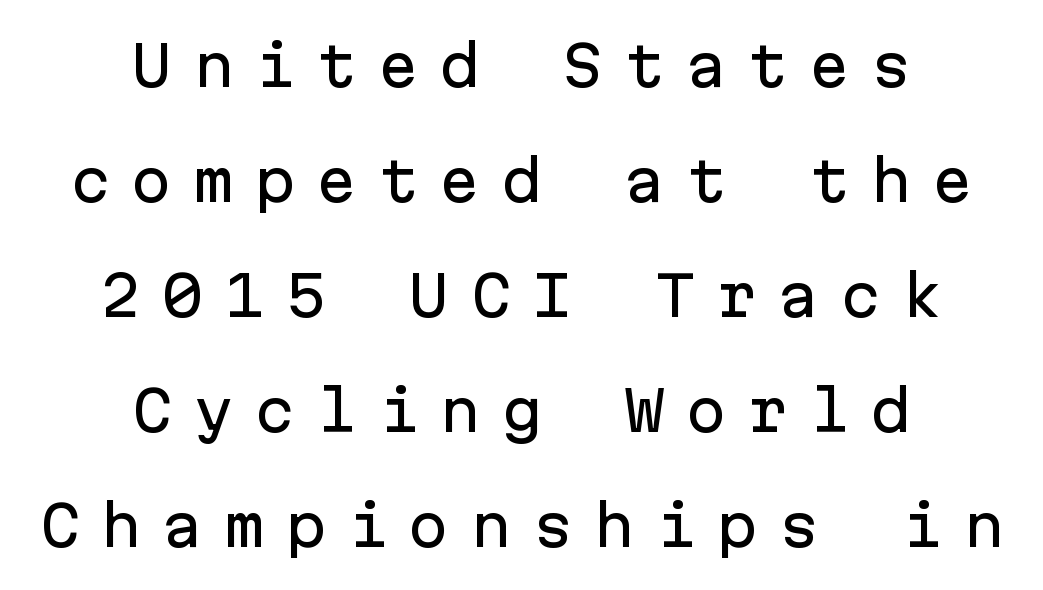
Q: Is the text italic (slanted)? A: No, it is upright.
Q: Is the typeface a serif or a sans-serif typeface? A: Sans-serif.
Q: Is the text underlined? A: No.
Q: How is the paragraph aligned? A: Centered.
Q: Is the spacing between letters normal or unusually wide? A: Unusually wide.
Q: Is the spacing between lines tight, normal or loose? A: Loose.
Q: Width (condensed, normal, or wide)? A: Normal.
Q: Stroke contrast? A: Low.
Q: x-height? A: Medium.
Q: Monospaced? A: Yes.
